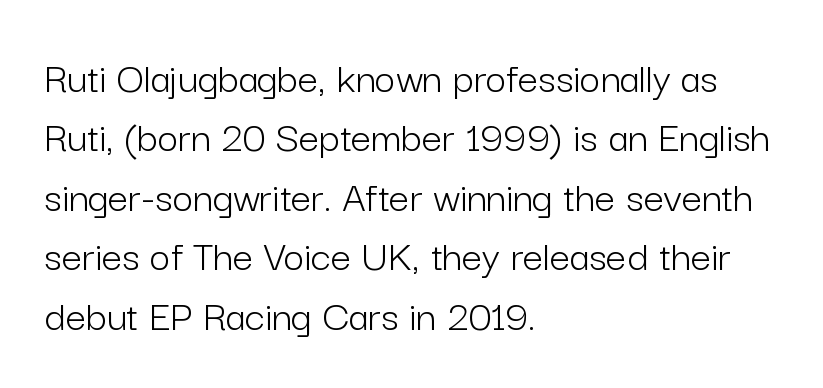
{"serif": "no", "italic": "no", "bold": "no", "weight": "light", "width": "normal", "stroke_contrast": "low", "x_height": "medium", "monospaced": "no", "underline": "no", "align": "left", "line_spacing": "normal", "line_spacing_ratio": 1.32, "letter_spacing": "normal", "letter_spacing_em": 0.0, "glyph_px": 45}
